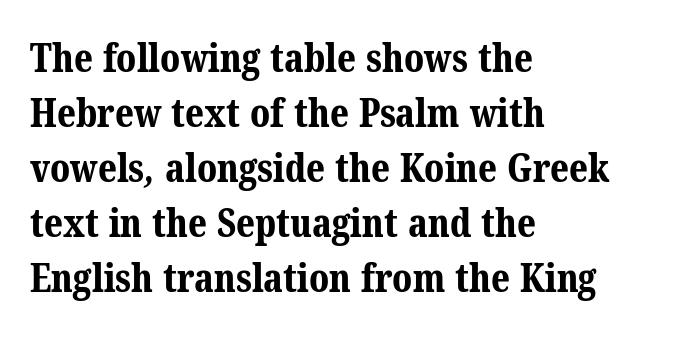
Q: Is the text bold? A: Yes.
Q: Is the typeface a serif or a sans-serif typeface? A: Serif.
Q: Is the text underlined? A: No.
Q: How is the paragraph aligned? A: Left-aligned.
Q: Is the spacing between letters normal or unusually wide? A: Normal.
Q: Is the spacing between lines tight, normal or loose? A: Normal.
Q: Width (condensed, normal, or wide)? A: Normal.
Q: Stroke contrast? A: Medium.
Q: x-height? A: Medium.
Q: Monospaced? A: No.
